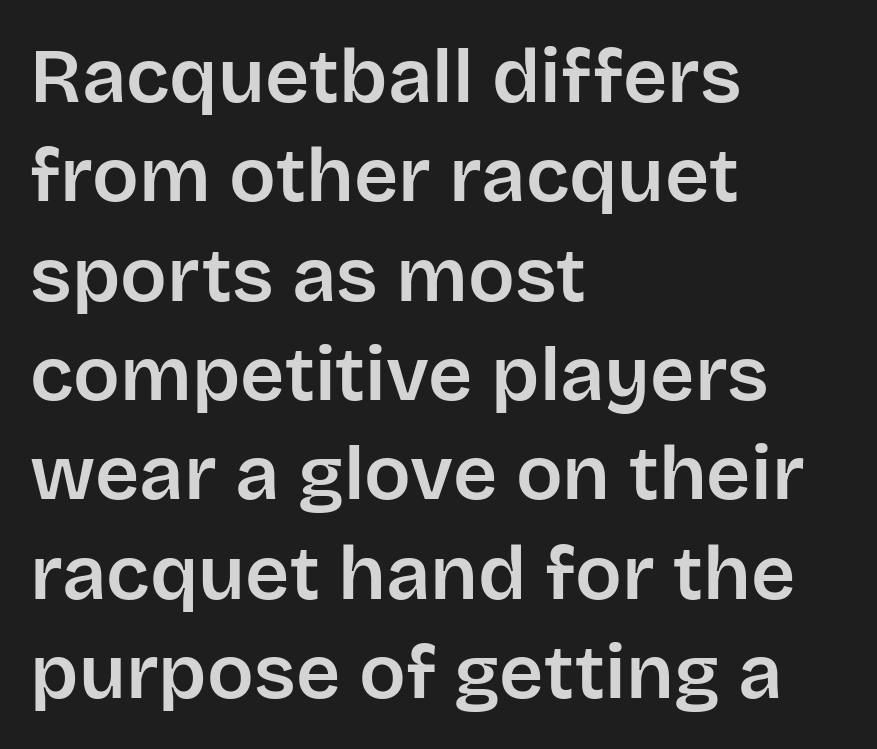
Q: Is the text italic (slanted)? A: No, it is upright.
Q: Is the typeface a serif or a sans-serif typeface? A: Sans-serif.
Q: Is the text underlined? A: No.
Q: How is the paragraph aligned? A: Left-aligned.
Q: Is the spacing between letters normal or unusually wide? A: Normal.
Q: Is the spacing between lines tight, normal or loose? A: Normal.
Q: Width (condensed, normal, or wide)? A: Normal.
Q: Stroke contrast? A: Low.
Q: x-height? A: Large.
Q: Monospaced? A: No.
